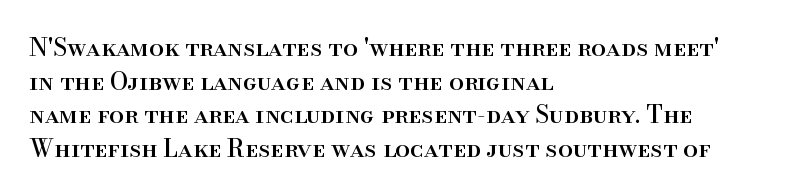
The image shows 24 px text type, upright; set left-aligned, normal line spacing (1.4x), normal letter spacing, not underlined.
